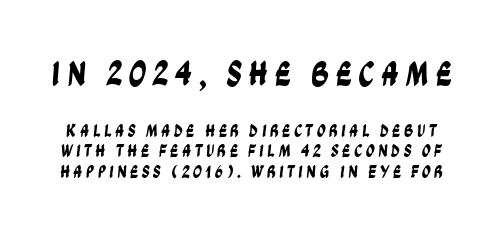
{"serif": "no", "width": "condensed", "stroke_contrast": "low", "x_height": "large", "monospaced": "no", "underline": "no", "line_spacing": "tight", "line_spacing_ratio": 1.14, "larger_block": "first", "size_ratio": 1.94, "glyph_px": 35}
